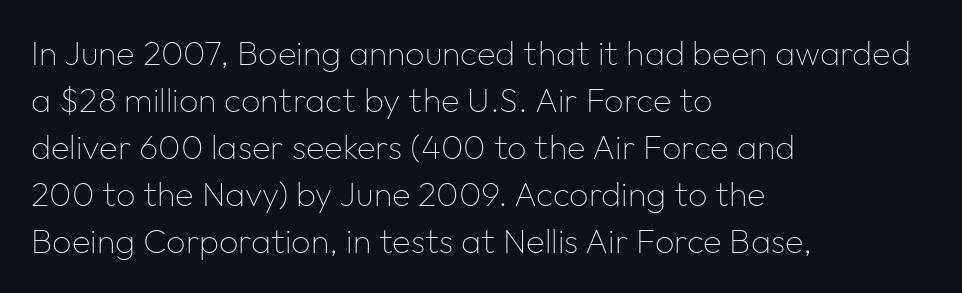
The passage is arranged the way most books set body copy — flush left. Each letter's strokes conclude bluntly, with no projecting serifs. This block has exactly the height ordinary leading produces. These lines are rendered in a variable-pitch font. The letterforms sit at book weight or below.
